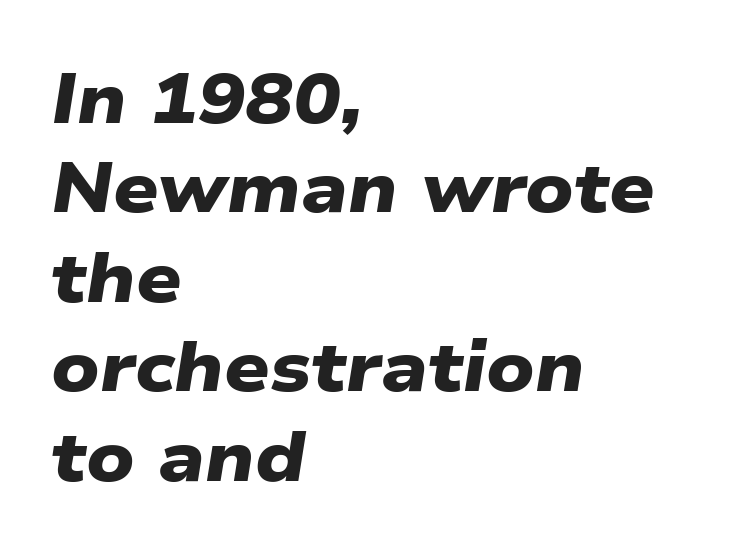
{"serif": "no", "bold": "yes", "weight": "heavy", "width": "wide", "stroke_contrast": "low", "x_height": "medium", "monospaced": "no", "underline": "no", "align": "left", "line_spacing": "normal", "line_spacing_ratio": 1.26, "letter_spacing": "normal", "letter_spacing_em": 0.0, "glyph_px": 71}
